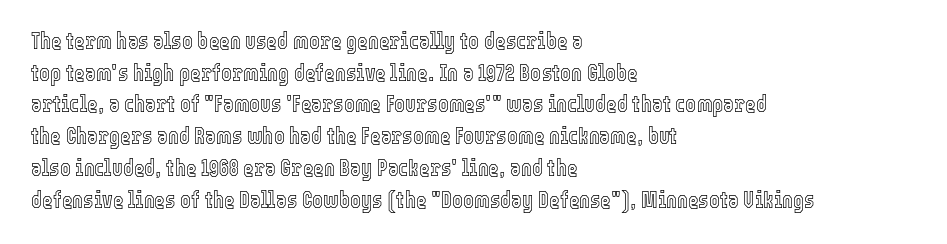
The image shows 23 px text type, upright; set left-aligned, normal line spacing (1.38x), normal letter spacing, not underlined.
